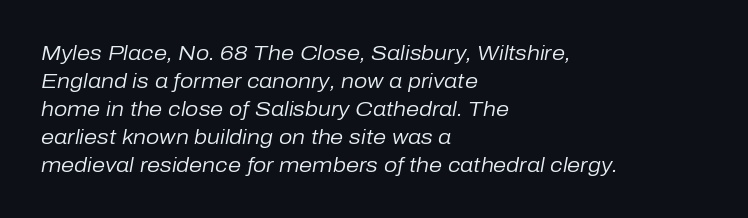
Q: Is the text bold? A: No.
Q: Is the text italic (slanted)? A: Yes, it leans right by about 10 degrees.
Q: Is the text underlined? A: No.
Q: How is the paragraph aligned? A: Left-aligned.
Q: Is the spacing between letters normal or unusually wide? A: Normal.
Q: Is the spacing between lines tight, normal or loose? A: Normal.
